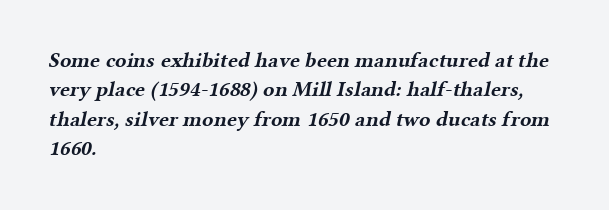
Q: Is the text bold? A: Yes.
Q: Is the text underlined? A: No.
Q: How is the paragraph aligned? A: Left-aligned.
Q: Is the spacing between letters normal or unusually wide? A: Normal.
Q: Is the spacing between lines tight, normal or loose? A: Normal.
